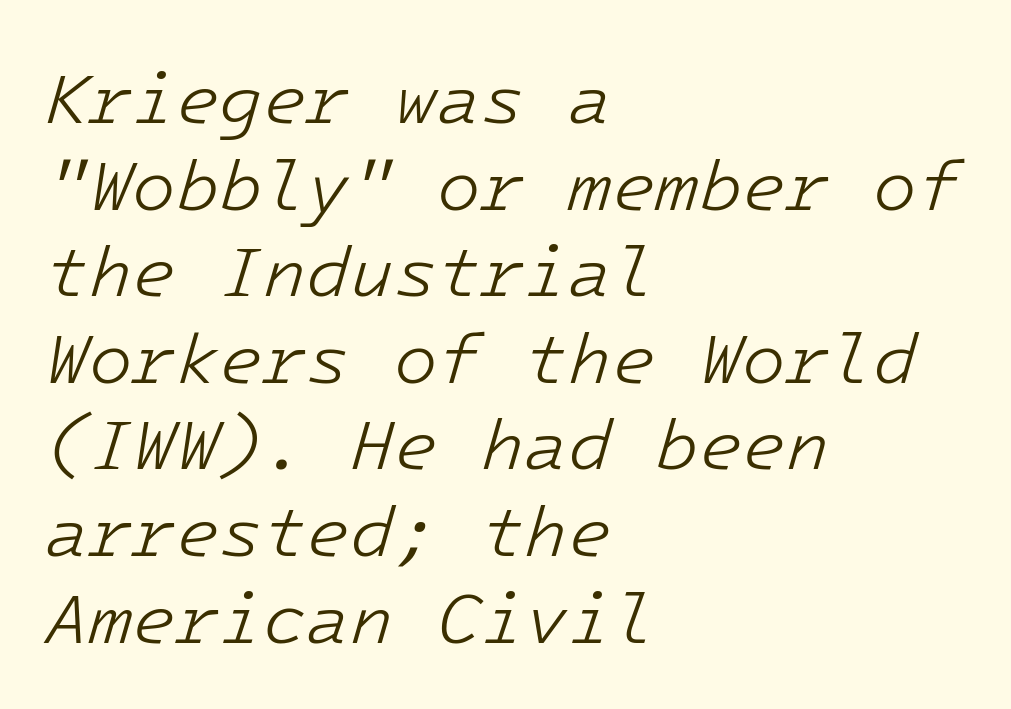
Q: Is the text bold? A: No.
Q: Is the text italic (slanted)? A: Yes, it leans right by about 16 degrees.
Q: Is the text underlined? A: No.
Q: How is the paragraph aligned? A: Left-aligned.
Q: Is the spacing between letters normal or unusually wide? A: Normal.
Q: Width (condensed, normal, or wide)? A: Normal.
Q: Stroke contrast? A: Low.
Q: x-height? A: Medium.
